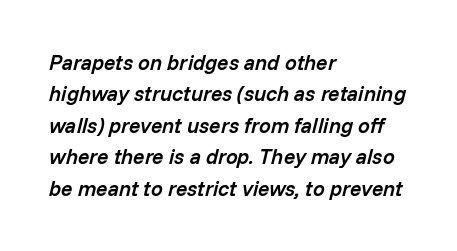
Q: Is the text bold? A: Semi-bold.
Q: Is the text italic (slanted)? A: Yes, it leans right by about 14 degrees.
Q: Is the text underlined? A: No.
Q: How is the paragraph aligned? A: Left-aligned.
Q: Is the spacing between letters normal or unusually wide? A: Normal.
Q: Is the spacing between lines tight, normal or loose? A: Normal.
